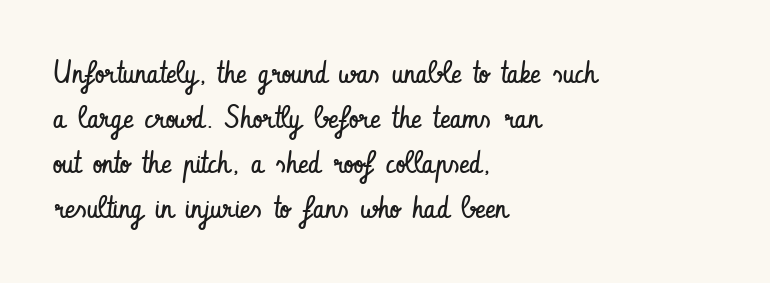
The image shows 31 px regular-weight, condensed sans-serif type, upright; set left-aligned, normal line spacing (1.45x), normal letter spacing, not underlined; low stroke contrast and a small x-height.
